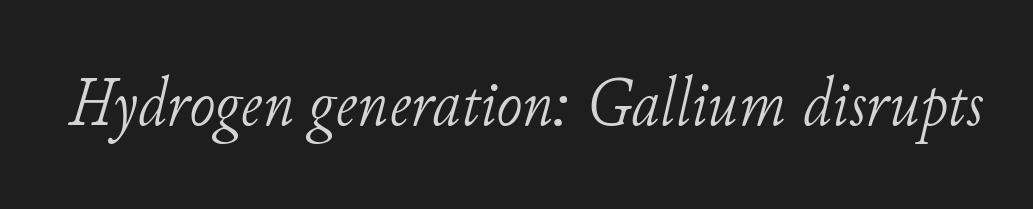
Q: Is the text bold? A: No.
Q: Is the text italic (slanted)? A: Yes, it leans right by about 11 degrees.
Q: Is the typeface a serif or a sans-serif typeface? A: Serif.
Q: Is the text underlined? A: No.
Q: Is the spacing between letters normal or unusually wide? A: Normal.
Q: Width (condensed, normal, or wide)? A: Normal.
Q: Stroke contrast? A: Low.
Q: x-height? A: Small.
Q: Monospaced? A: No.
